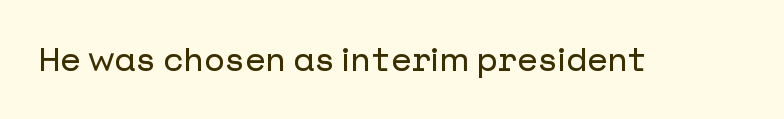
The image shows 33 px sans-serif type, upright; set normal letter spacing, not underlined; low stroke contrast and a medium x-height.
